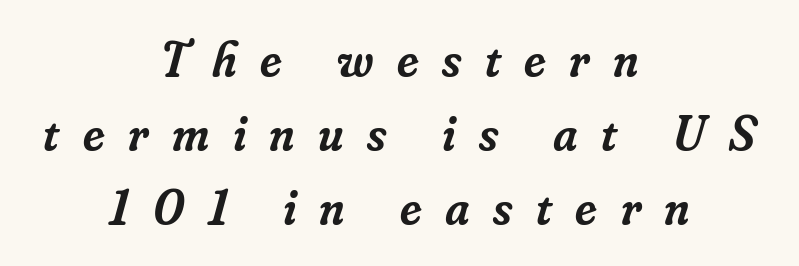
Q: Is the text bold? A: Semi-bold.
Q: Is the text italic (slanted)? A: Yes, it leans right by about 16 degrees.
Q: Is the typeface a serif or a sans-serif typeface? A: Serif.
Q: Is the text underlined? A: No.
Q: How is the paragraph aligned? A: Centered.
Q: Is the spacing between letters normal or unusually wide? A: Unusually wide.
Q: Is the spacing between lines tight, normal or loose? A: Normal.
Q: Width (condensed, normal, or wide)? A: Normal.
Q: Stroke contrast? A: Low.
Q: x-height? A: Small.
Q: Monospaced? A: No.
